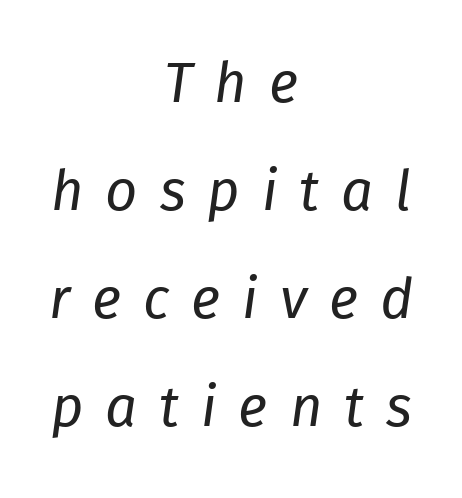
{"italic": "yes", "lean": "right", "slant_degrees": 8, "bold": "no", "weight": "regular", "width": "normal", "stroke_contrast": "low", "x_height": "medium", "monospaced": "no", "underline": "no", "align": "center", "line_spacing": "loose", "line_spacing_ratio": 1.93, "letter_spacing": "wide", "letter_spacing_em": 0.39, "glyph_px": 56}
